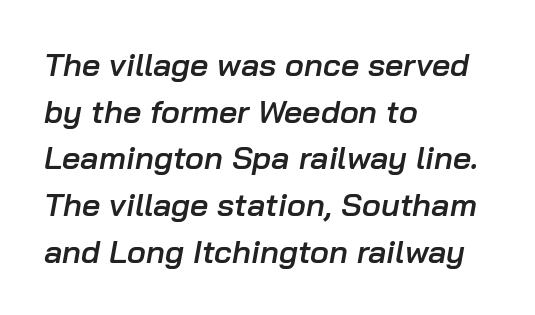
{"italic": "yes", "lean": "right", "slant_degrees": 10, "bold": "semi", "weight": "semibold", "width": "normal", "stroke_contrast": "low", "x_height": "medium", "monospaced": "no", "underline": "no", "align": "left", "line_spacing": "normal", "line_spacing_ratio": 1.46, "letter_spacing": "normal", "letter_spacing_em": 0.0, "glyph_px": 32}
